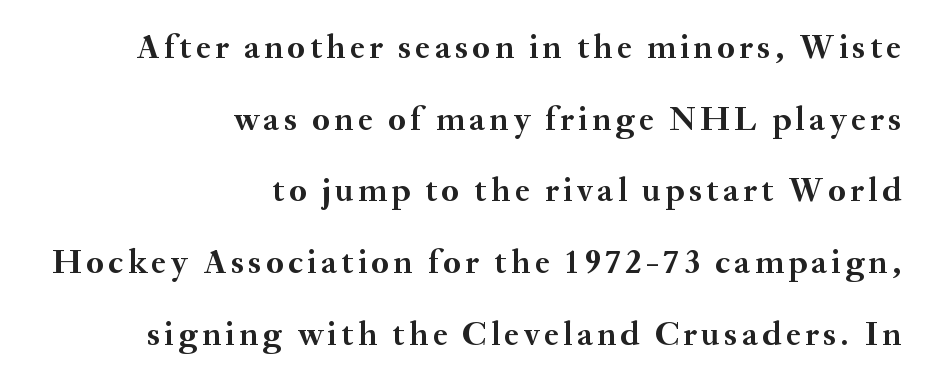
{"serif": "yes", "italic": "no", "bold": "yes", "weight": "semibold", "width": "normal", "stroke_contrast": "medium", "x_height": "small", "monospaced": "no", "underline": "no", "align": "right", "line_spacing": "loose", "line_spacing_ratio": 2.11, "glyph_px": 34}
